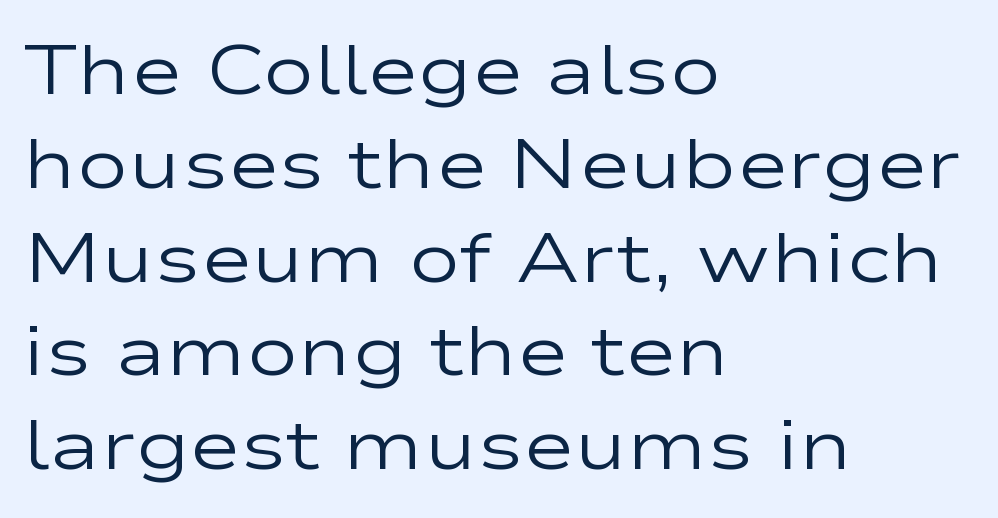
The image shows 70 px regular-weight, wide sans-serif type, upright; set left-aligned, normal line spacing (1.34x), normal letter spacing, not underlined; low stroke contrast and a medium x-height.
